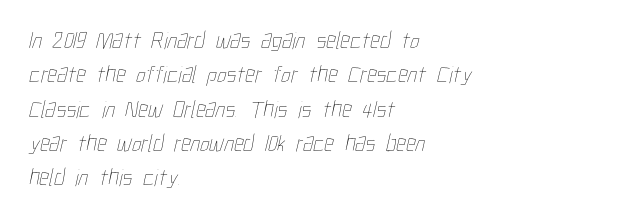
The image shows 24 px text type; set left-aligned, normal line spacing (1.43x), normal letter spacing, not underlined.
